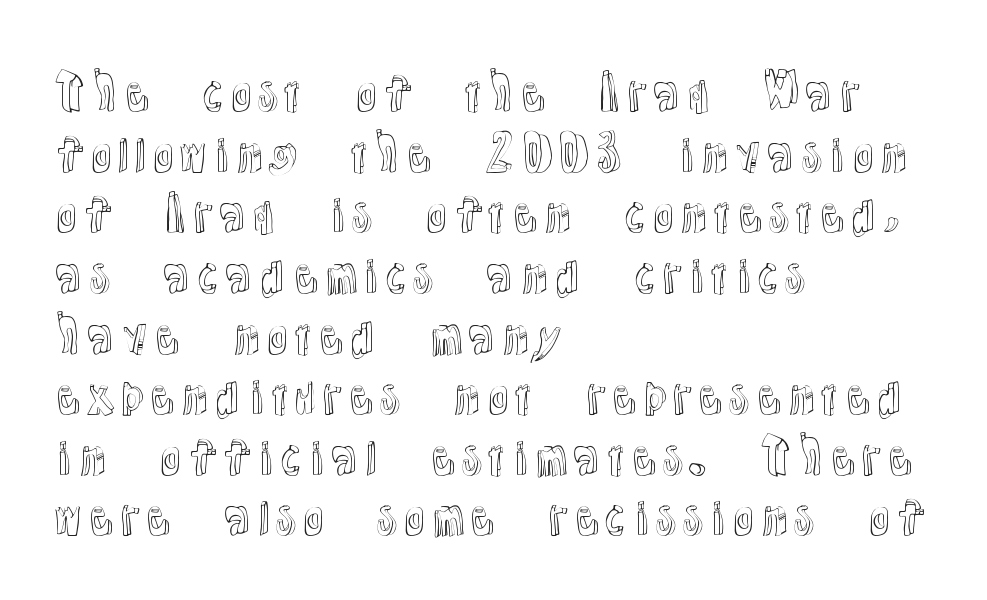
The image shows 47 px text type, upright; set left-aligned, normal line spacing (1.29x), normal letter spacing, not underlined; a medium x-height.
